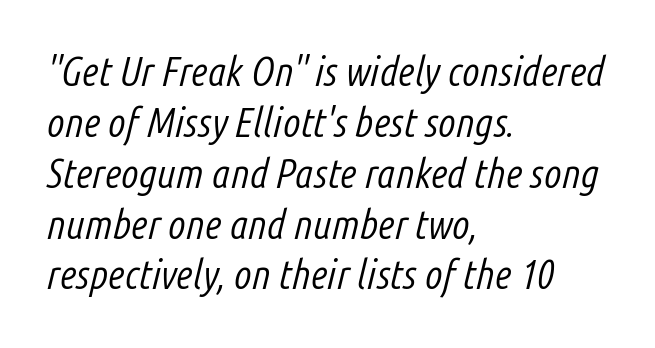
Q: Is the text bold? A: No.
Q: Is the text italic (slanted)? A: Yes, it leans right by about 14 degrees.
Q: Is the text underlined? A: No.
Q: How is the paragraph aligned? A: Left-aligned.
Q: Is the spacing between letters normal or unusually wide? A: Normal.
Q: Width (condensed, normal, or wide)? A: Condensed.
Q: Stroke contrast? A: Low.
Q: x-height? A: Medium.
Q: Monospaced? A: No.
